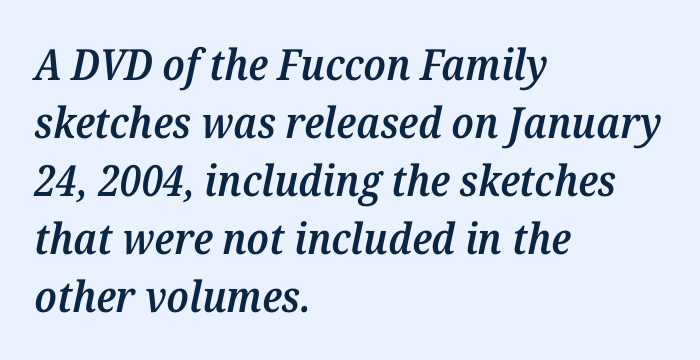
Tracking value appears to be zero — textbook default spacing. Weight: semibold (demi). This sample uses an oblique cut, with every glyph tilted off the vertical. Varying glyph widths throughout — classic text-font behaviour.
